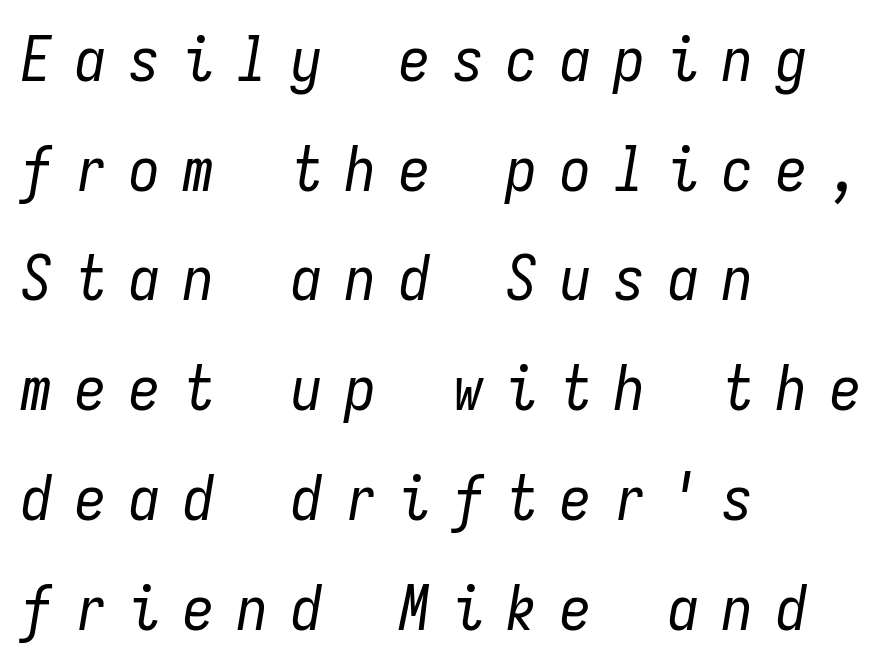
The lines in this sample share a left origin and differ only in where they stop. The passage shown leans; its letterforms are oblique. The strokes are not fattened; the text isn't bold. A bare baseline throughout the passage. Is this a fixed-width face? Yes — each glyph sits in an identical cell.
